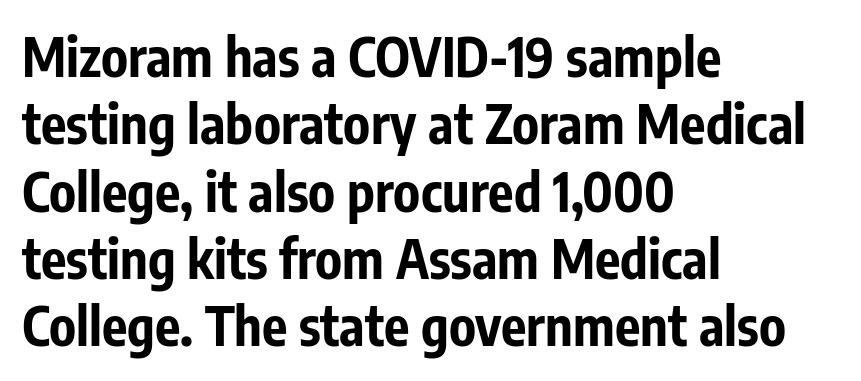
Each word holds together tightly as a unit, with standard inter-letter gaps. The face used here is a sans, in the tradition of grotesques and geometrics. Rule under the text: the space is simply empty. No italicization has been applied; the sample stays upright.
